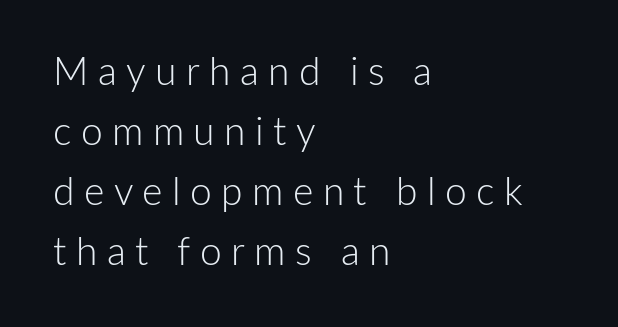
The image shows 39 px light sans-serif type, upright; set left-aligned, normal line spacing (1.54x), unusually wide letter spacing (+0.24 em), not underlined; low stroke contrast and a medium x-height.
